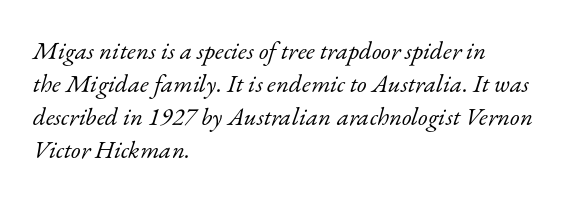
The image shows 25 px text type, italic (leaning right); set left-aligned, normal line spacing (1.32x), normal letter spacing, not underlined.
